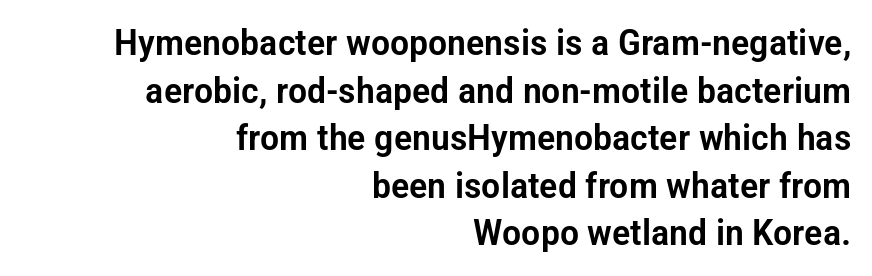
{"serif": "no", "italic": "no", "width": "condensed", "stroke_contrast": "low", "x_height": "medium", "monospaced": "no", "underline": "no", "align": "right", "line_spacing": "normal", "line_spacing_ratio": 1.32, "letter_spacing": "normal", "letter_spacing_em": 0.0, "glyph_px": 36}
